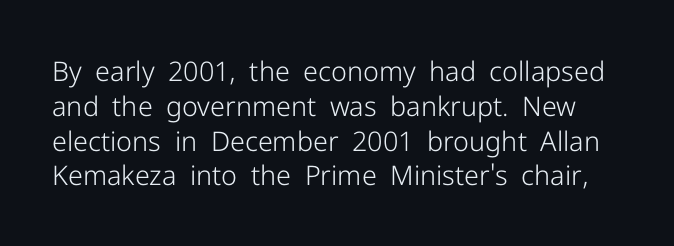
{"italic": "no", "bold": "no", "underline": "no", "line_spacing": "normal", "line_spacing_ratio": 1.29, "letter_spacing": "normal", "letter_spacing_em": 0.0, "glyph_px": 27}
